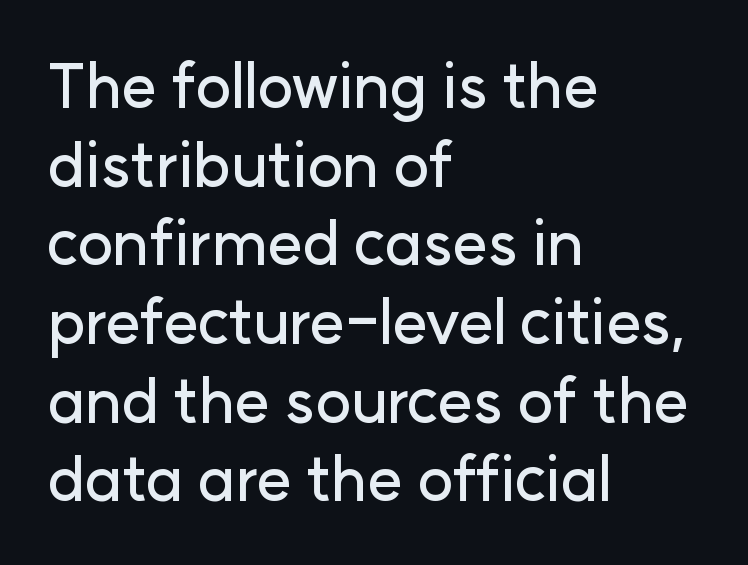
{"serif": "no", "italic": "no", "width": "normal", "stroke_contrast": "low", "x_height": "medium", "monospaced": "no", "underline": "no", "align": "left", "line_spacing": "normal", "line_spacing_ratio": 1.29, "letter_spacing": "normal", "letter_spacing_em": 0.0, "glyph_px": 61}
